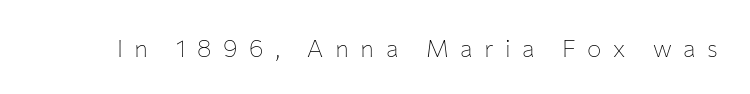
Words float on clear page, feet unadorned. The line texture is sparse and dotted thanks to wide tracking. Stems here are at most as thick as an everyday book face. Upright lettering throughout.
